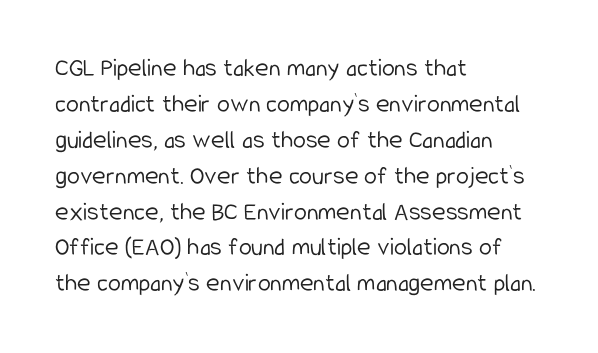
The characters are drawn with everyday or finer stroke widths. Line beginnings align vertically; line endings do not. Rule under the text: the space is simply empty. Words appear dense and cohesive because spacing is normal. Whoever set this chose a conventional vertical rhythm. Rendered with straight, roman letterforms.
